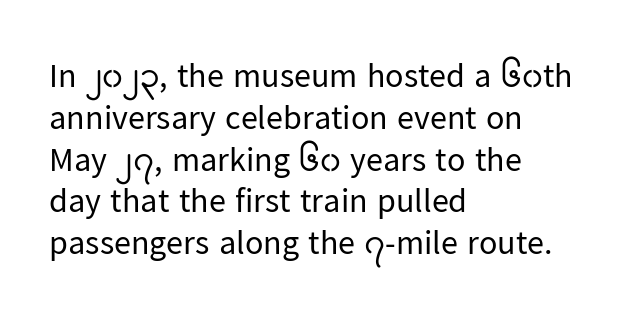
The image shows 34 px regular-weight sans-serif type, upright; set left-aligned, line spacing 1.23x, normal letter spacing, not underlined; low stroke contrast and a medium x-height.
